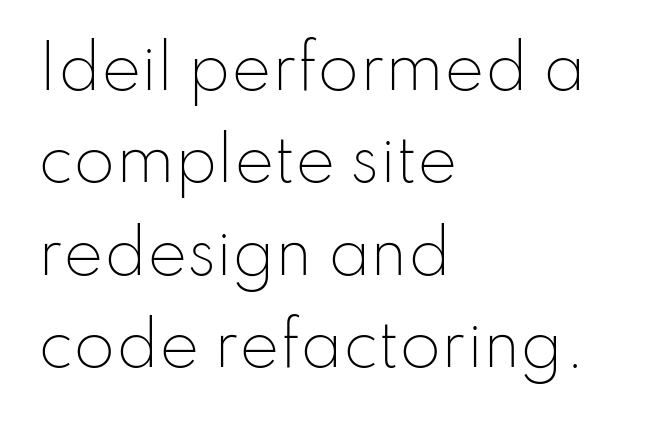
The lines sit at an ordinary, default distance from one another. The strokes carry an ordinary text weight at most. Alignment: flush left. Type style note: lacks serifs.
